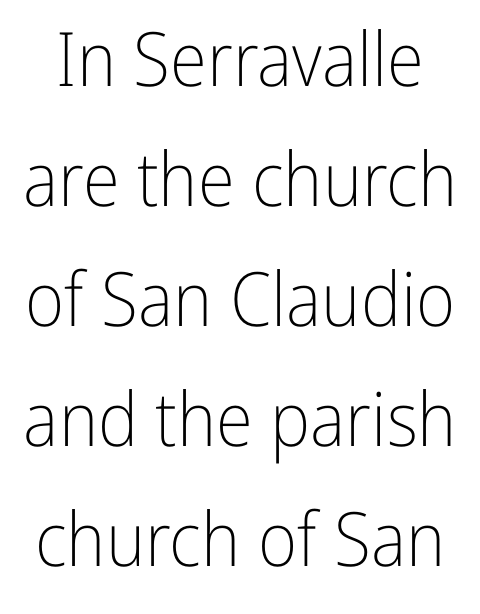
The image shows 75 px light, condensed sans-serif type, upright; set normal line spacing (1.6x), normal letter spacing, not underlined; low stroke contrast and a medium x-height.
